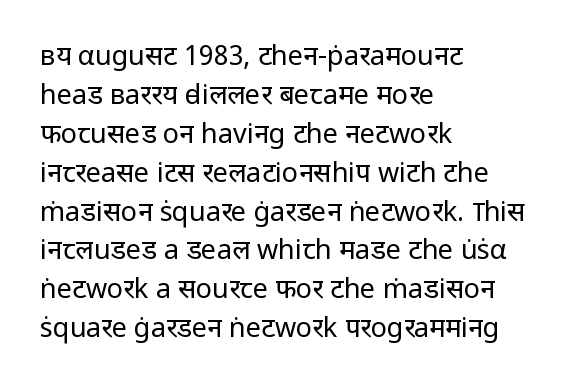
Nothing heavy about these letters — not bold at all. The block of text has a typical density, with ordinary space between rows. Posture: straight, roman, zero tilt. Quick note: underline off. The letterforms sit shoulder to shoulder at normal distance.
